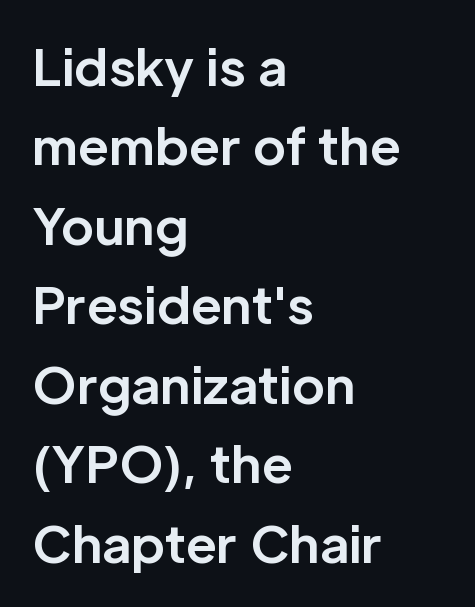
The image shows 50 px bold sans-serif type, upright; set left-aligned, normal line spacing (1.59x), normal letter spacing, not underlined; low stroke contrast and a medium x-height.
